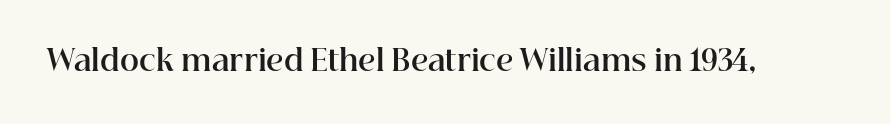
{"serif": "yes", "italic": "no", "bold": "yes", "weight": "bold", "width": "normal", "stroke_contrast": "high", "x_height": "medium", "monospaced": "no", "underline": "no", "letter_spacing": "normal", "letter_spacing_em": 0.0, "glyph_px": 29}
